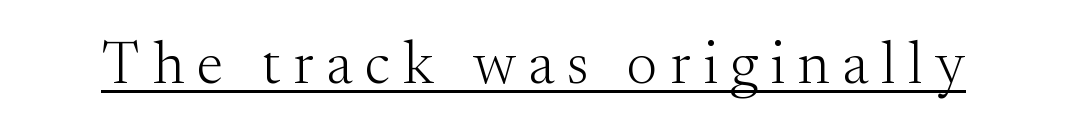
The image shows 60 px light serif type, upright; set unusually wide letter spacing (+0.21 em), underlined; medium stroke contrast and a small x-height.
